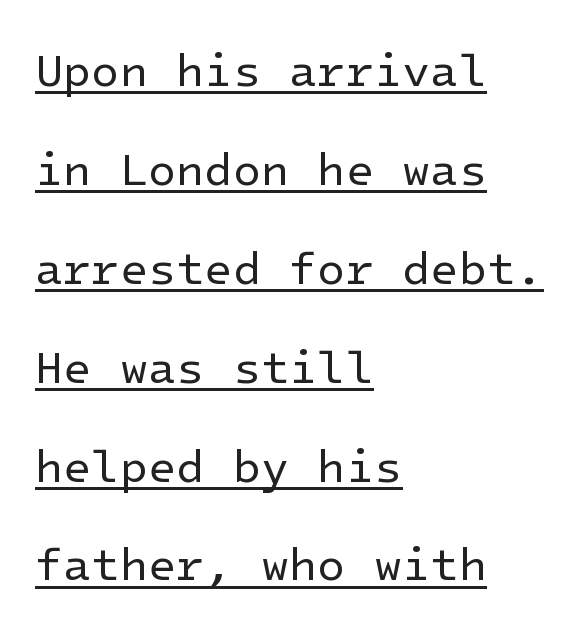
Q: Is the text bold? A: No.
Q: Is the text italic (slanted)? A: No, it is upright.
Q: Is the typeface a serif or a sans-serif typeface? A: Sans-serif.
Q: Is the text underlined? A: Yes.
Q: How is the paragraph aligned? A: Left-aligned.
Q: Is the spacing between letters normal or unusually wide? A: Normal.
Q: Is the spacing between lines tight, normal or loose? A: Loose.
Q: Width (condensed, normal, or wide)? A: Normal.
Q: Stroke contrast? A: Low.
Q: x-height? A: Medium.
